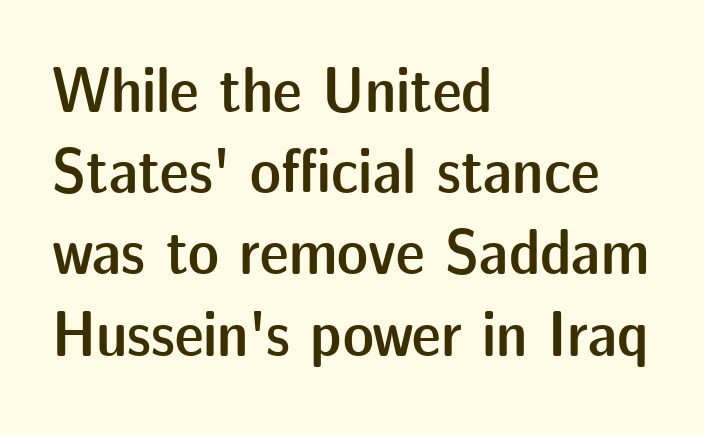
Q: Is the text bold? A: Semi-bold.
Q: Is the text italic (slanted)? A: No, it is upright.
Q: Is the typeface a serif or a sans-serif typeface? A: Sans-serif.
Q: Is the text underlined? A: No.
Q: How is the paragraph aligned? A: Left-aligned.
Q: Is the spacing between letters normal or unusually wide? A: Normal.
Q: Is the spacing between lines tight, normal or loose? A: Normal.
Q: Width (condensed, normal, or wide)? A: Normal.
Q: Stroke contrast? A: Low.
Q: x-height? A: Medium.
Q: Monospaced? A: No.
